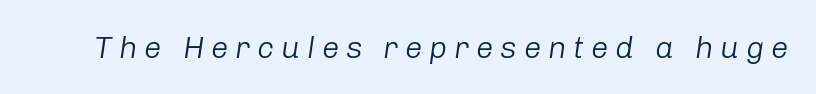
{"italic": "yes", "lean": "right", "slant_degrees": 8, "bold": "no", "weight": "light", "width": "normal", "stroke_contrast": "low", "x_height": "medium", "monospaced": "no", "underline": "no", "letter_spacing": "wide", "letter_spacing_em": 0.22, "glyph_px": 31}
